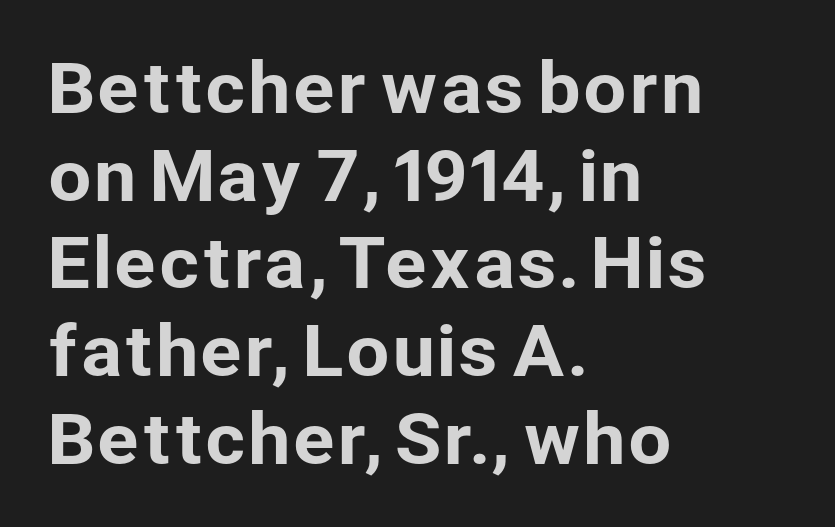
Think of a printed novel: that variable character pitch is what you see here. Observe the absence of serifs on each vertical stroke in this sample. The vertical gap from one line to the next is medium. A classic flush-left, rag-right setting is used for this passage.
